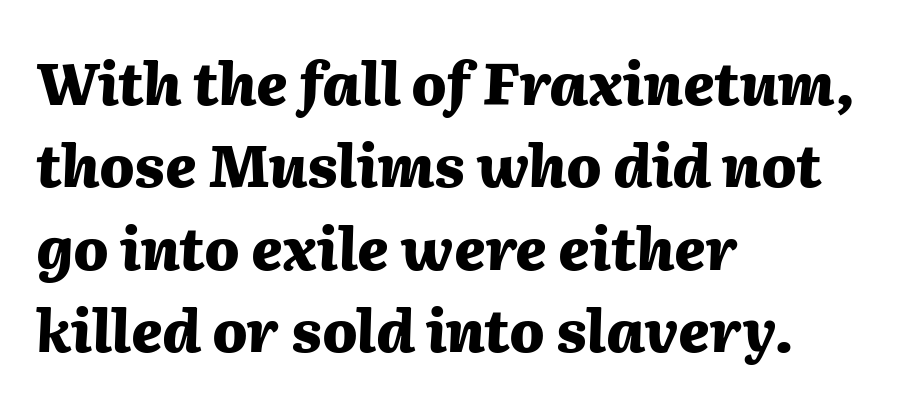
The image shows 58 px heavy type, italic (leaning right); set left-aligned, normal line spacing (1.42x), normal letter spacing, not underlined; medium stroke contrast and a medium x-height.
